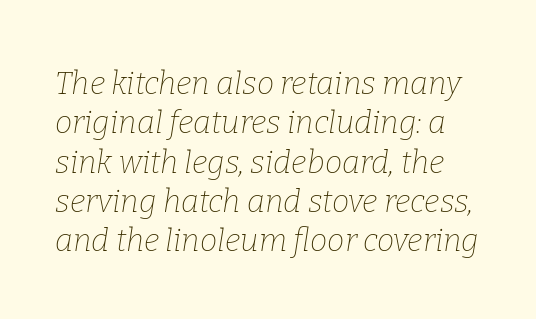
Q: Is the text bold? A: No.
Q: Is the text italic (slanted)? A: Yes, it leans right by about 9 degrees.
Q: Is the typeface a serif or a sans-serif typeface? A: Serif.
Q: Is the text underlined? A: No.
Q: Is the spacing between letters normal or unusually wide? A: Normal.
Q: Is the spacing between lines tight, normal or loose? A: Normal.
Q: Width (condensed, normal, or wide)? A: Normal.
Q: Stroke contrast? A: Low.
Q: x-height? A: Medium.
Q: Monospaced? A: No.
